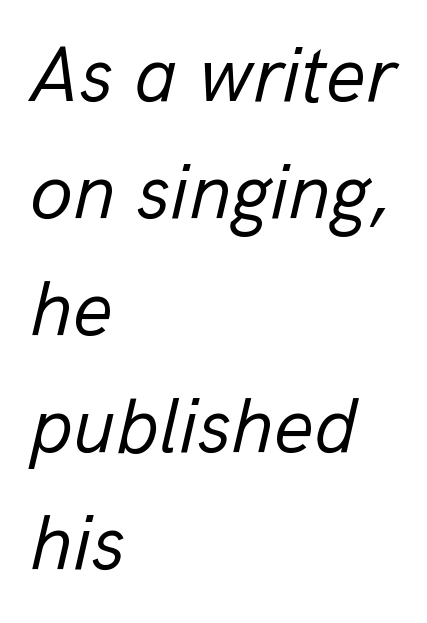
Rule under the text: the space is simply empty. The typography opts for an oblique posture over an upright one. Layout note: lines flush left. Think of a printed novel: that variable character pitch is what you see here. Students, observe: this is what conventionally led text looks like. The weight tops out at a normal text grade.
